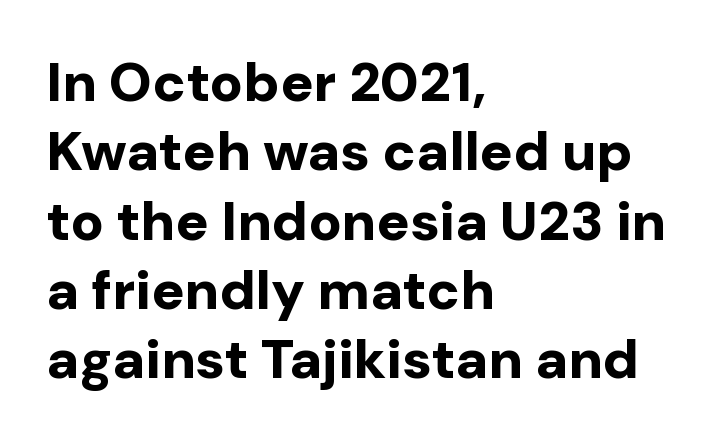
Is there much room between lines? A standard amount, neither cramped nor airy. Leftover space on each line is placed entirely after the last word. A typesetter would mark this as roman, not italic. Students, this is bold: see how much ink each stroke carries.
